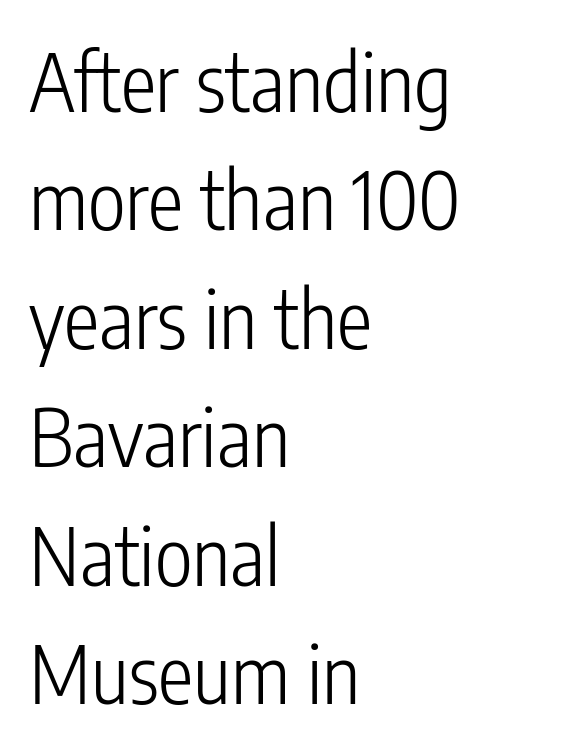
The image shows 80 px light, condensed sans-serif type, upright; set left-aligned, normal line spacing (1.48x), normal letter spacing, not underlined; low stroke contrast and a medium x-height.
